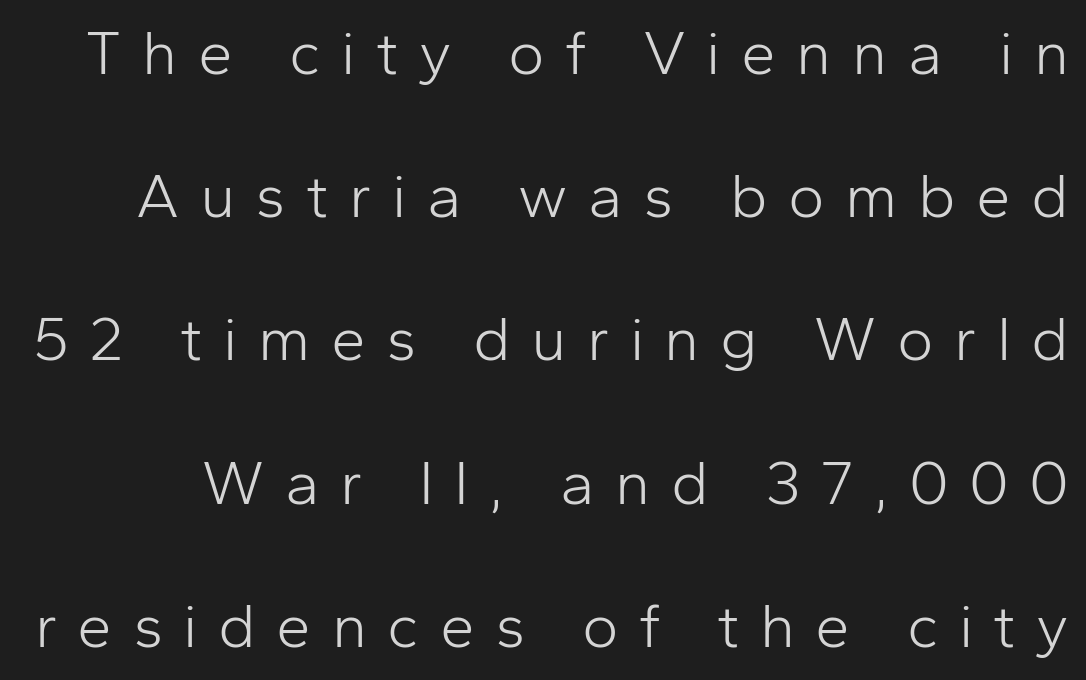
{"serif": "no", "italic": "no", "bold": "no", "weight": "light", "width": "normal", "stroke_contrast": "low", "x_height": "medium", "monospaced": "no", "underline": "no", "line_spacing": "loose", "line_spacing_ratio": 2.31, "letter_spacing": "wide", "letter_spacing_em": 0.33, "glyph_px": 62}
